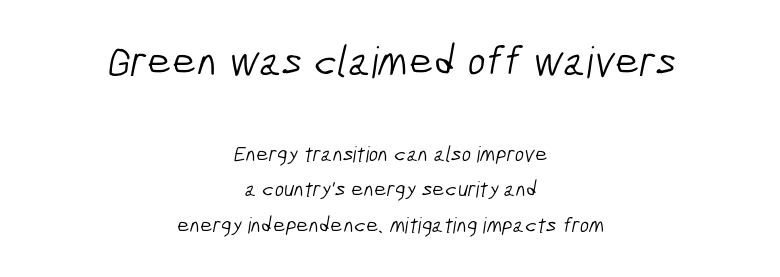
{"serif": "no", "bold": "no", "weight": "light", "width": "condensed", "stroke_contrast": "low", "x_height": "medium", "monospaced": "no", "underline": "no", "align": "center", "line_spacing": "normal", "line_spacing_ratio": 1.6, "letter_spacing": "normal", "letter_spacing_em": 0.0, "larger_block": "first", "size_ratio": 1.95, "glyph_px": 43}
